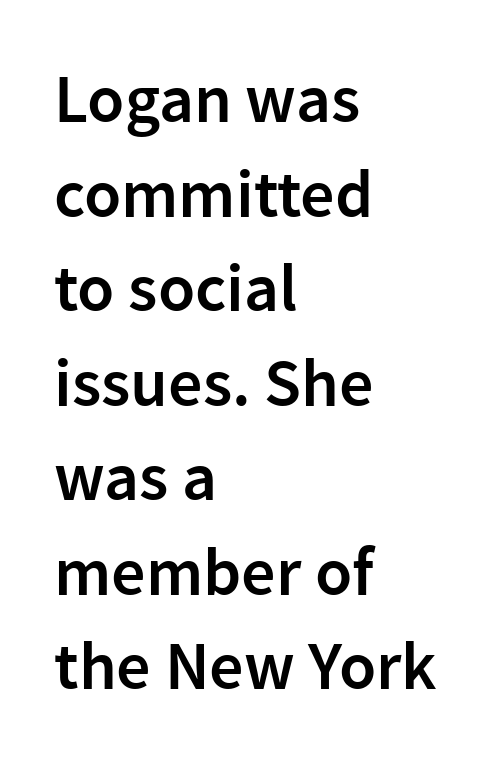
Teacher's note: observe the even left margin — that is flush-left alignment. The baseline area is clear. One glance says typical: line gaps are just what's usual. This rendering leaves character spacing at its baseline value.
